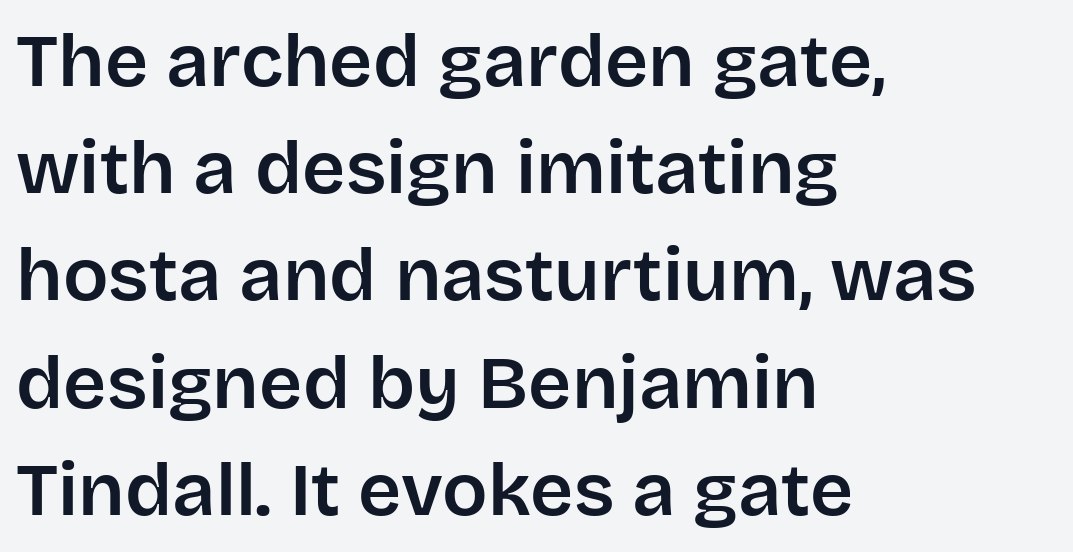
The image shows 75 px sans-serif type, upright; set left-aligned, normal line spacing (1.43x), normal letter spacing, not underlined; low stroke contrast and a large x-height.
